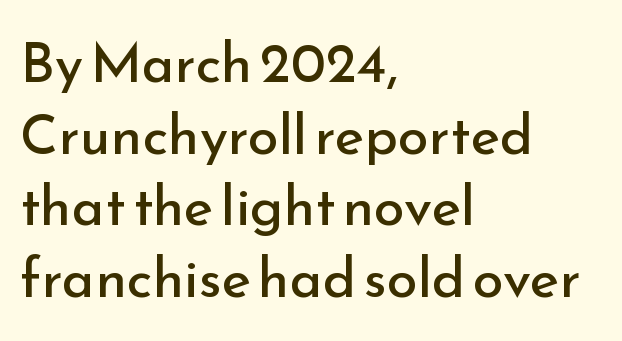
{"serif": "no", "italic": "no", "bold": "no", "weight": "regular", "width": "normal", "stroke_contrast": "low", "x_height": "small", "monospaced": "no", "underline": "no", "align": "left", "line_spacing": "normal", "line_spacing_ratio": 1.28, "letter_spacing": "normal", "letter_spacing_em": 0.0, "glyph_px": 56}
